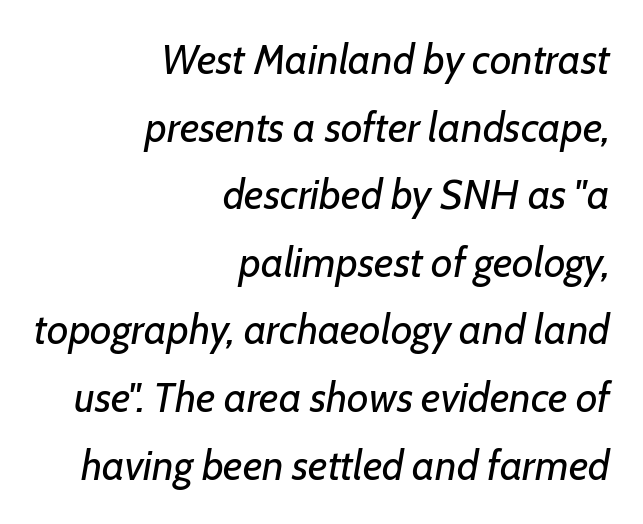
{"italic": "yes", "lean": "right", "slant_degrees": 7, "bold": "no", "weight": "regular", "width": "normal", "stroke_contrast": "low", "x_height": "medium", "monospaced": "no", "underline": "no", "align": "right", "line_spacing": "normal", "line_spacing_ratio": 1.61, "letter_spacing": "normal", "letter_spacing_em": 0.0, "glyph_px": 42}
